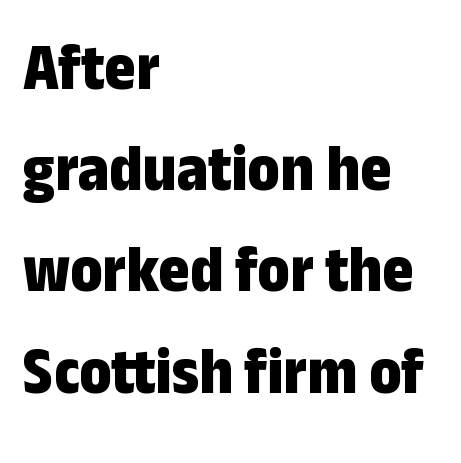
The image shows 67 px bold, condensed sans-serif type, upright; set left-aligned, normal line spacing (1.51x), normal letter spacing, not underlined; low stroke contrast and a medium x-height.
